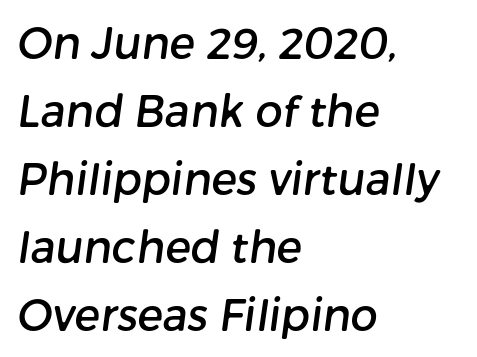
{"serif": "no", "width": "normal", "stroke_contrast": "low", "x_height": "medium", "monospaced": "no", "underline": "no", "align": "left", "line_spacing": "normal", "line_spacing_ratio": 1.58, "letter_spacing": "normal", "letter_spacing_em": 0.0, "glyph_px": 43}
